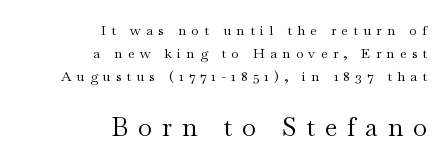
Q: Is the text bold? A: No.
Q: Is the text italic (slanted)? A: No, it is upright.
Q: Is the text underlined? A: No.
Q: How is the paragraph aligned? A: Right-aligned.
Q: Is the spacing between letters normal or unusually wide? A: Unusually wide.
Q: Is the spacing between lines tight, normal or loose? A: Normal.
Q: Which block of text is set in a larger size, the first (top) or the second (bottom)? A: The second (bottom) one.
